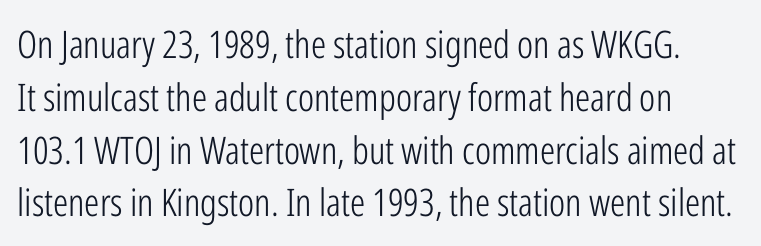
The image shows 38 px light, condensed sans-serif type, upright; set normal line spacing (1.39x), normal letter spacing, not underlined; low stroke contrast and a medium x-height.
